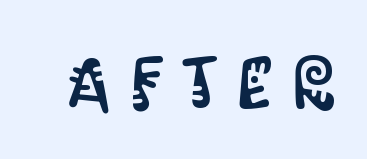
Between one letter and the next there's a generous, obvious gap. Each letter's strokes conclude bluntly, with no projecting serifs. Style check: upright. Glance below the letters and you will spot only blank space.
